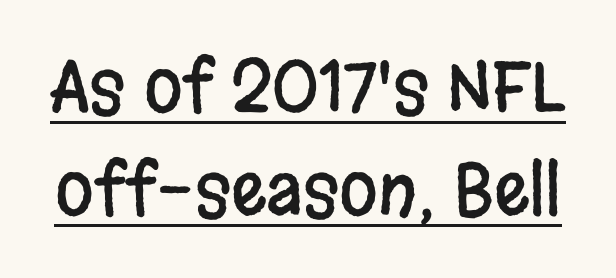
Q: Is the text italic (slanted)? A: No, it is upright.
Q: Is the typeface a serif or a sans-serif typeface? A: Sans-serif.
Q: Is the text underlined? A: Yes.
Q: Is the spacing between letters normal or unusually wide? A: Normal.
Q: Is the spacing between lines tight, normal or loose? A: Normal.
Q: Width (condensed, normal, or wide)? A: Condensed.
Q: Stroke contrast? A: Low.
Q: x-height? A: Large.
Q: Monospaced? A: No.
